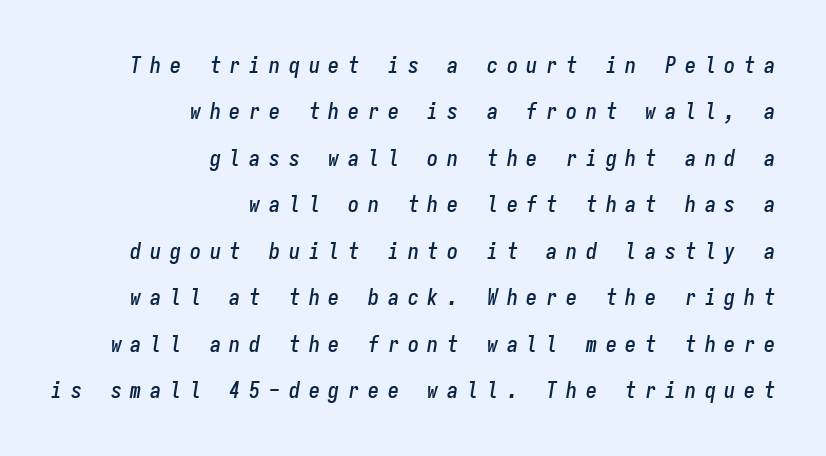
A student would call this right alignment; a typographer would say flush right, rag left. Underlining? Definitely not there. Is there much room between lines? Yes — plenty of vertical air separates them. The tracking jumps out immediately: characters are airy and widely separated.
